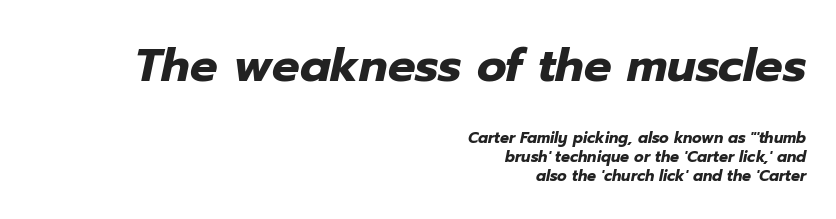
What weight is shown? A full bold with thick strokes. Between these two stacked blocks, the higher one wins on size. The passage shown has conventional tracking throughout. The words here are not underlined.
